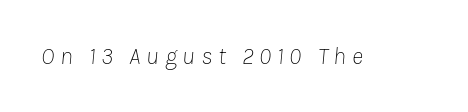
Q: Is the text bold? A: No.
Q: Is the text italic (slanted)? A: Yes, it leans right by about 8 degrees.
Q: Is the text underlined? A: No.
Q: Is the spacing between letters normal or unusually wide? A: Unusually wide.
